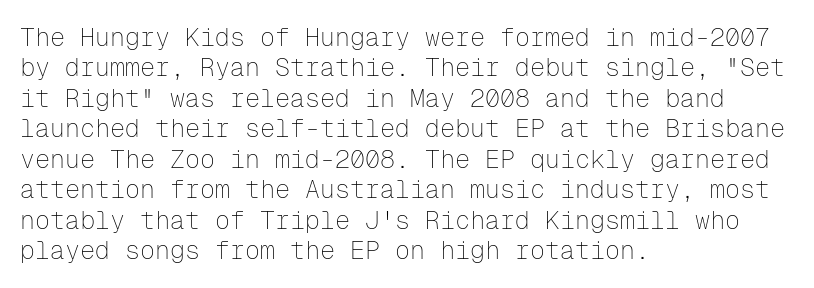
Nope, not italic — everything's standing straight. Only glyphs here, with clear space below each row. Leftover space on each line is placed entirely after the last word. The gaps between neighbouring characters are ordinary and unremarkable. A light-to-regular cut is what we see here.
